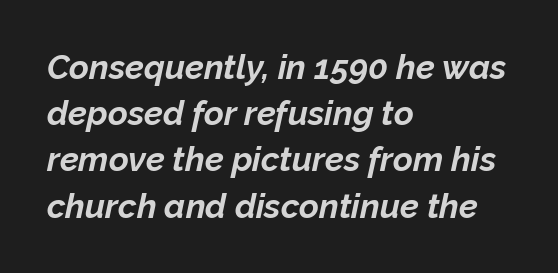
Q: Is the text bold? A: Yes.
Q: Is the text italic (slanted)? A: Yes, it leans right by about 12 degrees.
Q: Is the text underlined? A: No.
Q: How is the paragraph aligned? A: Left-aligned.
Q: Is the spacing between letters normal or unusually wide? A: Normal.
Q: Is the spacing between lines tight, normal or loose? A: Normal.
Q: Width (condensed, normal, or wide)? A: Normal.
Q: Stroke contrast? A: Low.
Q: x-height? A: Medium.
Q: Monospaced? A: No.
